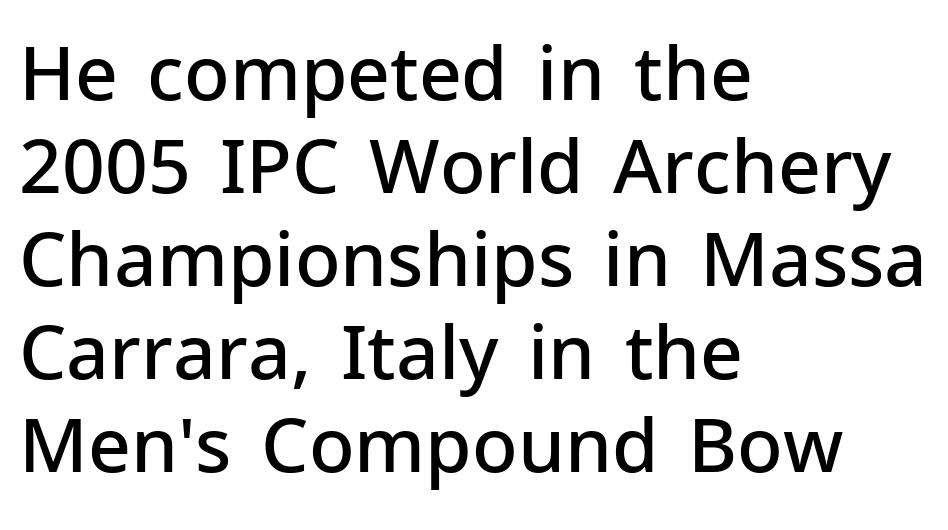
Character widths vary here, with narrow letters taking less room than wide ones. I'd call this a sans setting — the letters go barefoot. The face used here is rendered with its standard letterfit. Characters remain perfectly vertical along every line.
